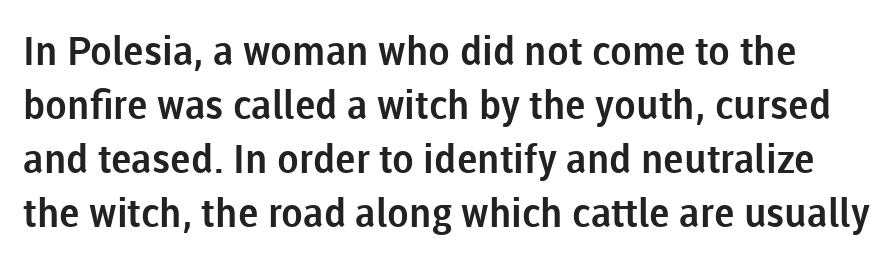
Q: Is the text italic (slanted)? A: No, it is upright.
Q: Is the typeface a serif or a sans-serif typeface? A: Sans-serif.
Q: Is the text underlined? A: No.
Q: Is the spacing between letters normal or unusually wide? A: Normal.
Q: Is the spacing between lines tight, normal or loose? A: Normal.
Q: Width (condensed, normal, or wide)? A: Normal.
Q: Stroke contrast? A: Low.
Q: x-height? A: Medium.
Q: Monospaced? A: No.
